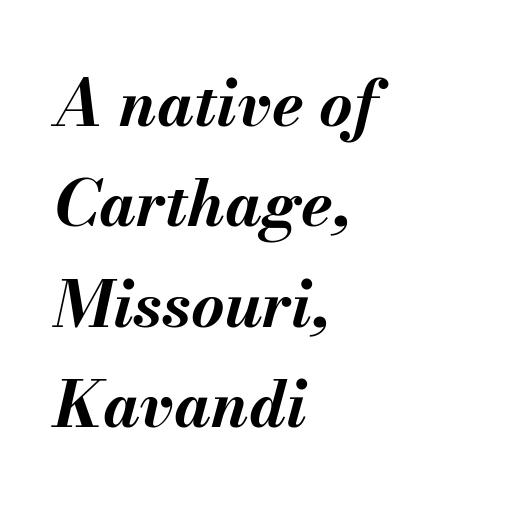
Q: Is the text bold? A: Yes.
Q: Is the text italic (slanted)? A: Yes, it leans right by about 13 degrees.
Q: Is the text underlined? A: No.
Q: How is the paragraph aligned? A: Left-aligned.
Q: Is the spacing between letters normal or unusually wide? A: Normal.
Q: Is the spacing between lines tight, normal or loose? A: Normal.
Q: Width (condensed, normal, or wide)? A: Normal.
Q: Stroke contrast? A: Medium.
Q: x-height? A: Small.
Q: Monospaced? A: No.
